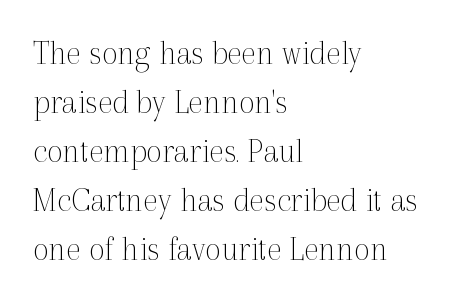
{"serif": "yes", "italic": "no", "bold": "no", "weight": "thin", "width": "normal", "x_height": "medium", "monospaced": "no", "underline": "no", "align": "left", "line_spacing": "normal", "line_spacing_ratio": 1.4, "letter_spacing": "normal", "letter_spacing_em": 0.0, "glyph_px": 35}
